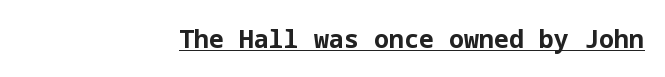
{"italic": "no", "bold": "yes", "underline": "yes", "align": "right", "letter_spacing": "normal", "letter_spacing_em": 0.0, "glyph_px": 25}
